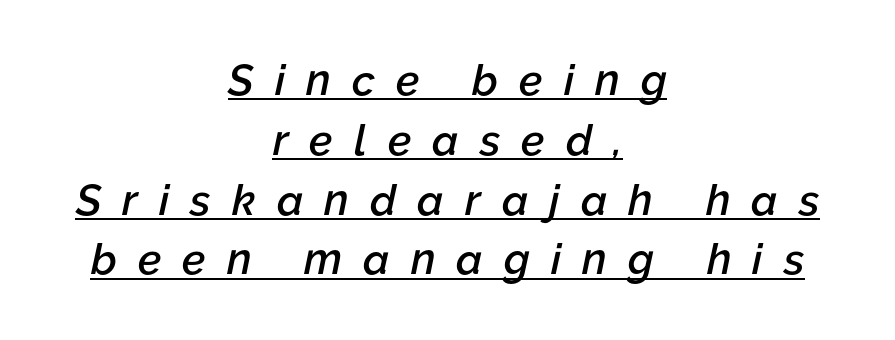
{"italic": "yes", "lean": "right", "slant_degrees": 12, "bold": "semi", "weight": "semibold", "width": "normal", "stroke_contrast": "low", "x_height": "medium", "monospaced": "no", "underline": "yes", "align": "center", "line_spacing": "normal", "line_spacing_ratio": 1.39, "letter_spacing": "wide", "letter_spacing_em": 0.49, "glyph_px": 43}
